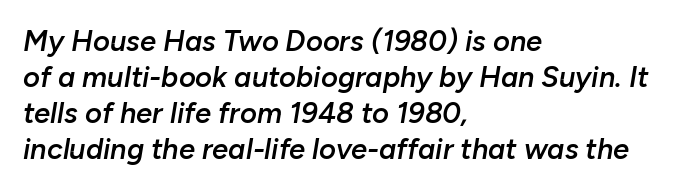
Q: Is the text bold? A: Semi-bold.
Q: Is the text italic (slanted)? A: Yes, it leans right by about 10 degrees.
Q: Is the text underlined? A: No.
Q: How is the paragraph aligned? A: Left-aligned.
Q: Is the spacing between letters normal or unusually wide? A: Normal.
Q: Width (condensed, normal, or wide)? A: Normal.
Q: Stroke contrast? A: Low.
Q: x-height? A: Medium.
Q: Monospaced? A: No.
